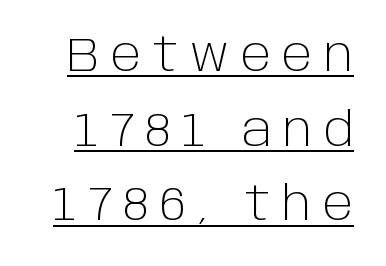
No italicization has been applied; the sample stays upright. The face used here is a sans, in the tradition of grotesques and geometrics. The gaps between neighbouring characters are conspicuously large. Horizontal bands of white between lines are of average thickness. Note the varied advance widths — an 'i' is clearly narrower than an 'm'. Heaviness? Minimal to ordinary, like unemphasized prose.
